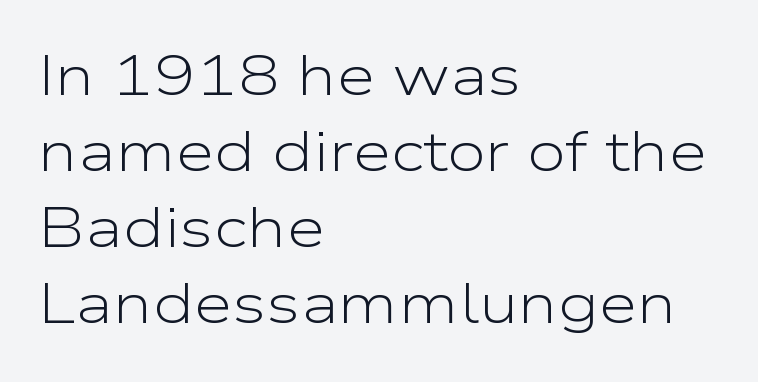
{"serif": "no", "italic": "no", "bold": "no", "weight": "light", "width": "wide", "stroke_contrast": "low", "x_height": "medium", "monospaced": "no", "underline": "no", "align": "left", "line_spacing": "normal", "line_spacing_ratio": 1.36, "letter_spacing": "normal", "letter_spacing_em": 0.0, "glyph_px": 56}
